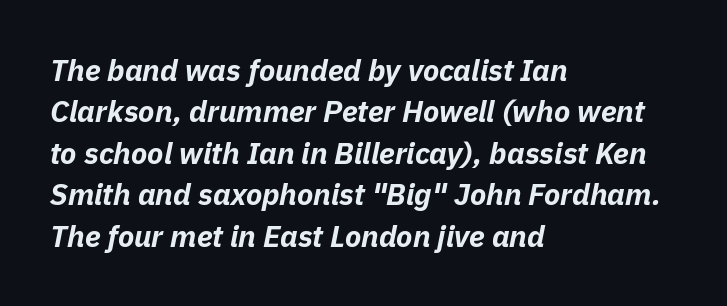
Q: Is the text bold? A: Yes.
Q: Is the text italic (slanted)? A: Yes, it leans right by about 11 degrees.
Q: Is the text underlined? A: No.
Q: How is the paragraph aligned? A: Left-aligned.
Q: Is the spacing between letters normal or unusually wide? A: Normal.
Q: Is the spacing between lines tight, normal or loose? A: Normal.
Q: Width (condensed, normal, or wide)? A: Normal.
Q: Stroke contrast? A: Low.
Q: x-height? A: Medium.
Q: Monospaced? A: No.
